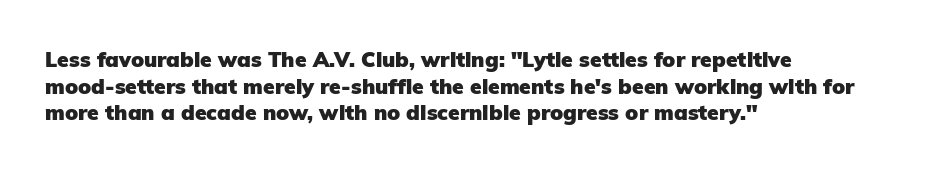
Honestly, the row spacing looks completely unremarkable. Posture: upright roman. Plenty of ink on the page — the face is bold. Typeset ragged right — the left edge is the straight one.
